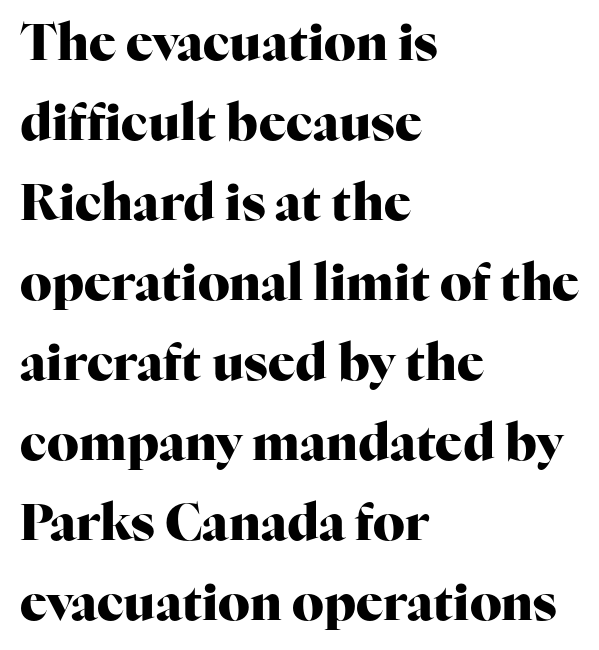
The image shows 50 px heavy serif type, upright; set left-aligned, normal line spacing (1.6x), normal letter spacing, not underlined; high stroke contrast and a medium x-height.
